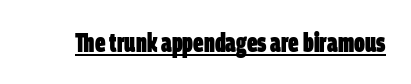
The rendering keeps characters at their native spacing. Each line of the rendering has a horizontal stroke beneath the glyphs. Every letter is thick-stroked: bold, no question.
